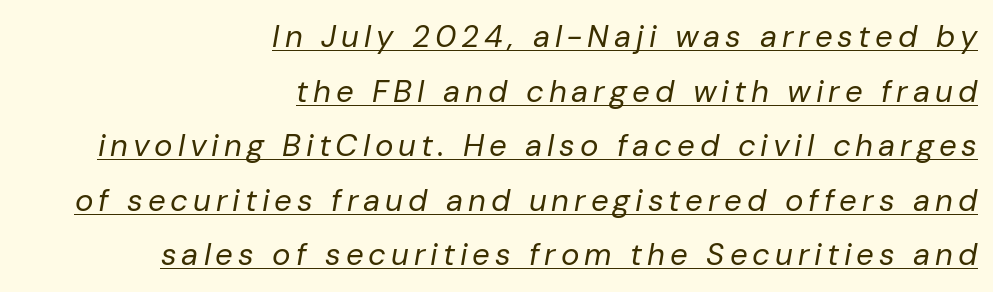
{"italic": "yes", "lean": "right", "slant_degrees": 10, "bold": "no", "weight": "regular", "width": "normal", "stroke_contrast": "low", "x_height": "medium", "monospaced": "no", "underline": "yes", "align": "right", "line_spacing_ratio": 1.76, "glyph_px": 31}
